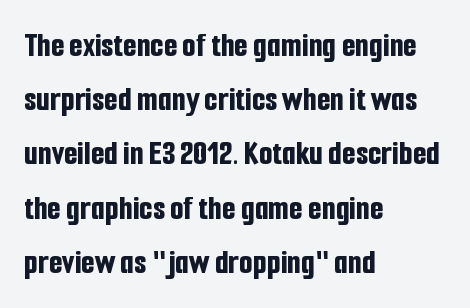
Q: Is the text bold? A: Yes.
Q: Is the text italic (slanted)? A: No, it is upright.
Q: Is the typeface a serif or a sans-serif typeface? A: Sans-serif.
Q: Is the text underlined? A: No.
Q: How is the paragraph aligned? A: Left-aligned.
Q: Is the spacing between letters normal or unusually wide? A: Normal.
Q: Is the spacing between lines tight, normal or loose? A: Normal.
Q: Width (condensed, normal, or wide)? A: Condensed.
Q: Stroke contrast? A: Low.
Q: x-height? A: Medium.
Q: Monospaced? A: No.
